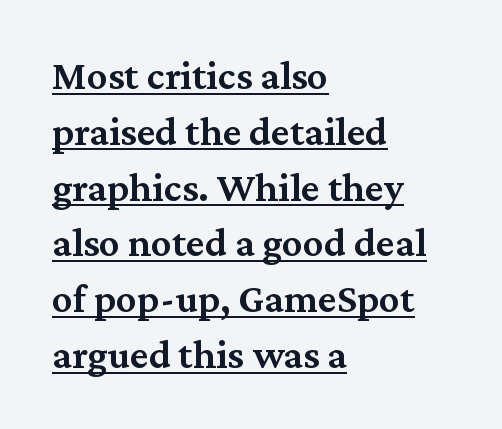
Q: Is the text bold? A: Semi-bold.
Q: Is the text italic (slanted)? A: No, it is upright.
Q: Is the typeface a serif or a sans-serif typeface? A: Serif.
Q: Is the text underlined? A: Yes.
Q: How is the paragraph aligned? A: Left-aligned.
Q: Is the spacing between letters normal or unusually wide? A: Normal.
Q: Is the spacing between lines tight, normal or loose? A: Normal.
Q: Width (condensed, normal, or wide)? A: Normal.
Q: Stroke contrast? A: Medium.
Q: x-height? A: Medium.
Q: Monospaced? A: No.
